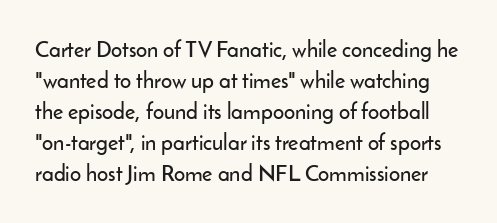
The image shows 22 px text type, upright; set normal line spacing (1.41x), normal letter spacing, not underlined.
